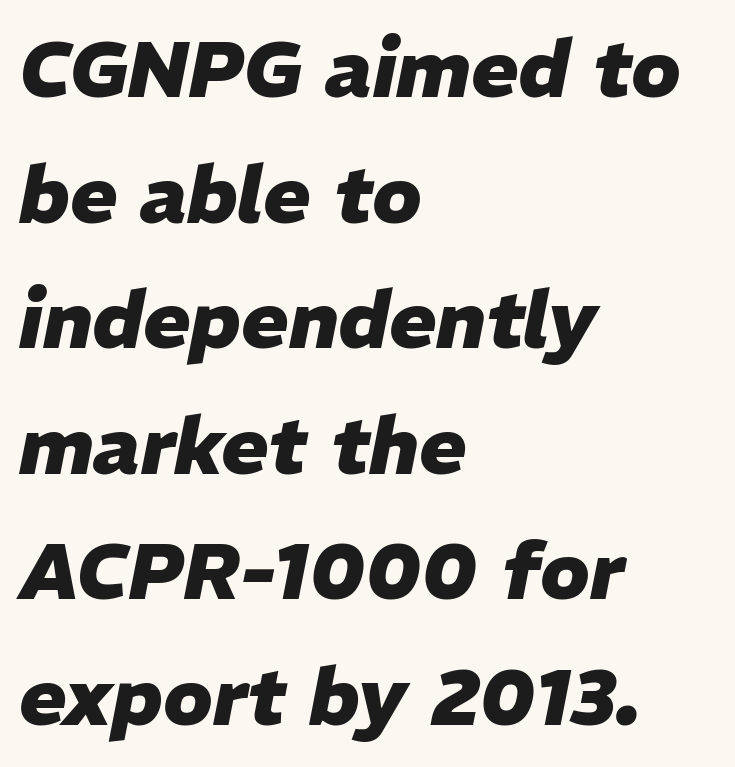
Q: Is the text bold? A: Yes.
Q: Is the text italic (slanted)? A: Yes, it leans right by about 11 degrees.
Q: Is the text underlined? A: No.
Q: How is the paragraph aligned? A: Left-aligned.
Q: Is the spacing between letters normal or unusually wide? A: Normal.
Q: Is the spacing between lines tight, normal or loose? A: Normal.
Q: Width (condensed, normal, or wide)? A: Normal.
Q: Stroke contrast? A: Low.
Q: x-height? A: Medium.
Q: Monospaced? A: No.
